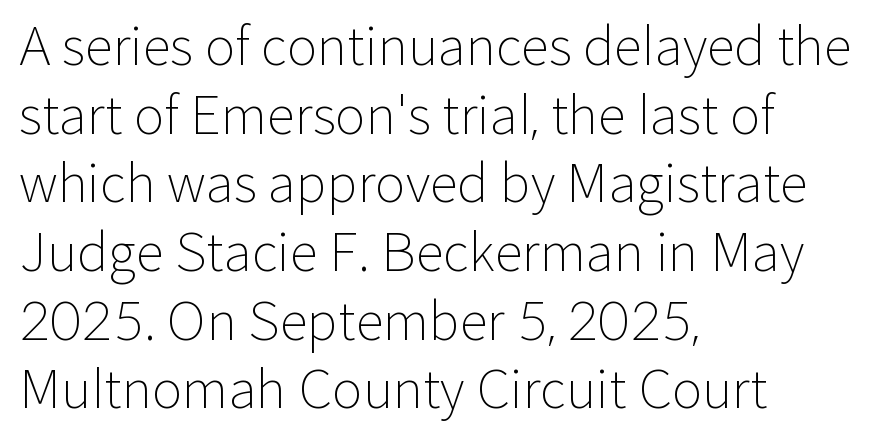
The letters stand upright; this is a roman face. The text was rendered using a sans face with plain stroke endings. The glyphs are unaccompanied by any horizontal stroke below them. Compared with a typical body face, this is equally light or lighter still.
